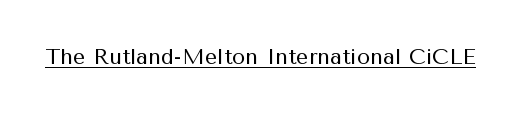
{"italic": "no", "bold": "no", "underline": "yes", "letter_spacing": "normal", "letter_spacing_em": 0.0, "glyph_px": 22}
